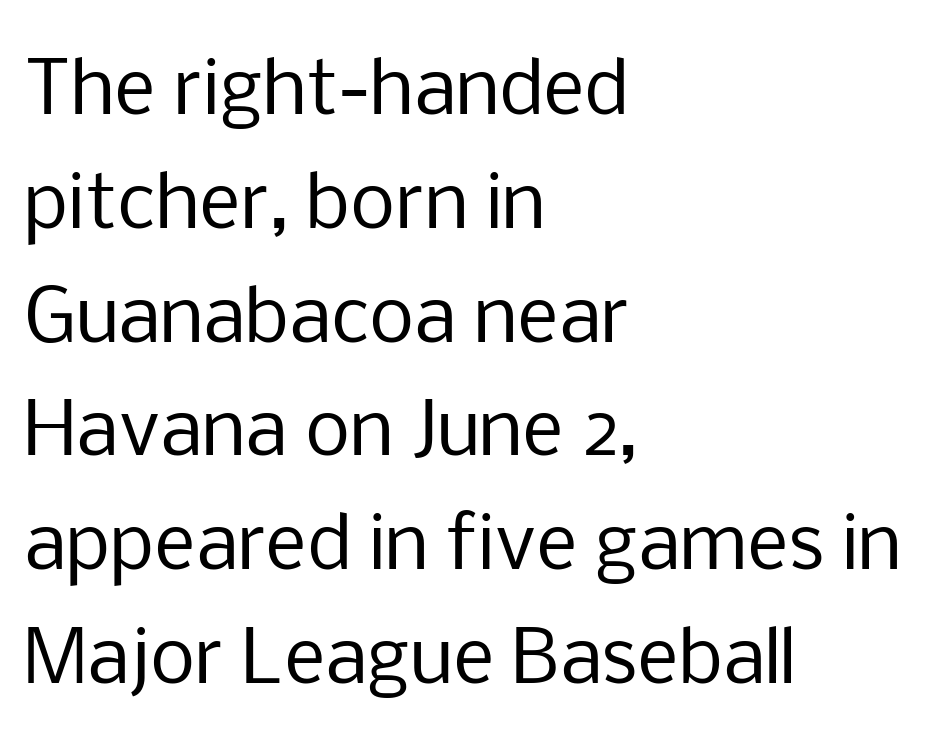
{"serif": "no", "italic": "no", "bold": "no", "weight": "regular", "width": "normal", "stroke_contrast": "low", "x_height": "medium", "monospaced": "no", "underline": "no", "align": "left", "line_spacing": "normal", "line_spacing_ratio": 1.58, "letter_spacing": "normal", "letter_spacing_em": 0.0, "glyph_px": 72}
